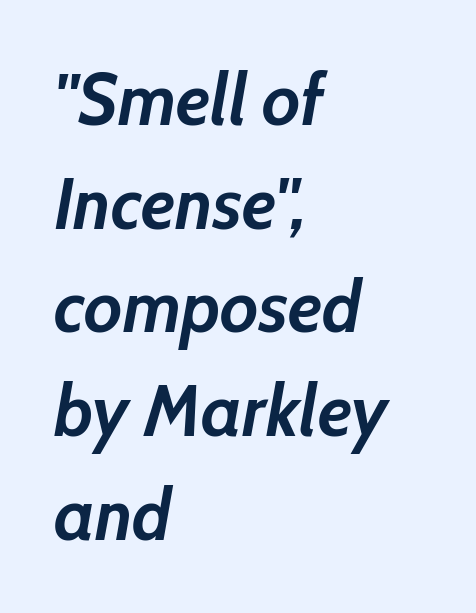
The image shows 73 px semibold type, italic (leaning right); set left-aligned, normal line spacing (1.42x), normal letter spacing, not underlined; low stroke contrast and a medium x-height.
